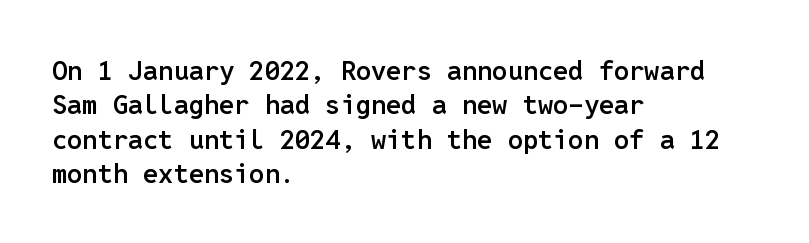
Q: Is the text bold? A: Semi-bold.
Q: Is the text italic (slanted)? A: No, it is upright.
Q: Is the text underlined? A: No.
Q: How is the paragraph aligned? A: Left-aligned.
Q: Is the spacing between letters normal or unusually wide? A: Normal.
Q: Is the spacing between lines tight, normal or loose? A: Normal.
